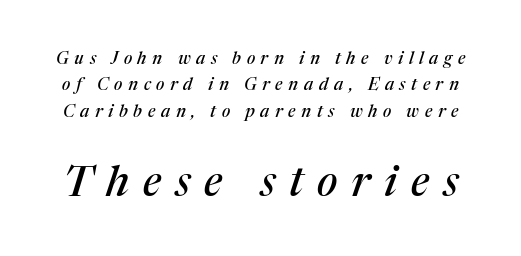
{"serif": "yes", "italic": "yes", "lean": "right", "slant_degrees": 17, "width": "normal", "stroke_contrast": "medium", "x_height": "medium", "monospaced": "no", "underline": "no", "line_spacing": "normal", "line_spacing_ratio": 1.55, "letter_spacing": "wide", "letter_spacing_em": 0.33, "larger_block": "second", "size_ratio": 2.47, "glyph_px": 42}
